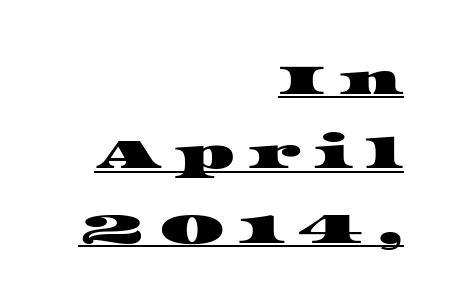
The image shows 43 px wide serif type; set right-aligned, line spacing 1.73x, unusually wide letter spacing (+0.3 em), underlined; high stroke contrast and a large x-height.
